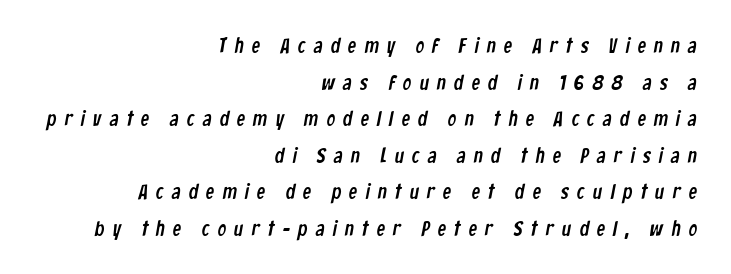
What stands out about the letter spacing? Its width — letters are far apart. One-word summary of the alignment: right. The zone under the glyphs is completely vacant.
